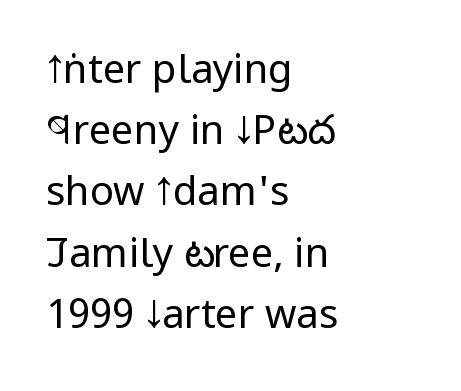
Q: Is the text bold? A: No.
Q: Is the text italic (slanted)? A: No, it is upright.
Q: Is the typeface a serif or a sans-serif typeface? A: Sans-serif.
Q: Is the text underlined? A: No.
Q: How is the paragraph aligned? A: Left-aligned.
Q: Is the spacing between letters normal or unusually wide? A: Normal.
Q: Is the spacing between lines tight, normal or loose? A: Normal.
Q: Width (condensed, normal, or wide)? A: Condensed.
Q: Stroke contrast? A: Low.
Q: x-height? A: Large.
Q: Monospaced? A: No.
